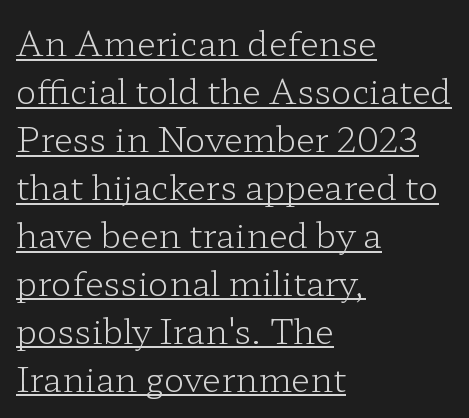
The image shows 34 px light, wide serif type, upright; set left-aligned, normal line spacing (1.41x), normal letter spacing, underlined; low stroke contrast and a medium x-height.
